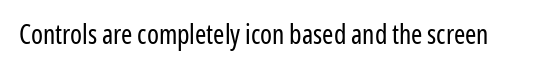
The image shows 27 px text type, upright; set normal letter spacing, not underlined.
